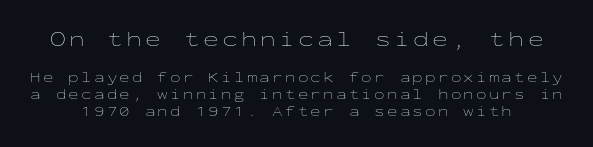
The image shows 21 px text type, upright; set line spacing 1.21x, not underlined; the first (top) block is 1.5x larger.
